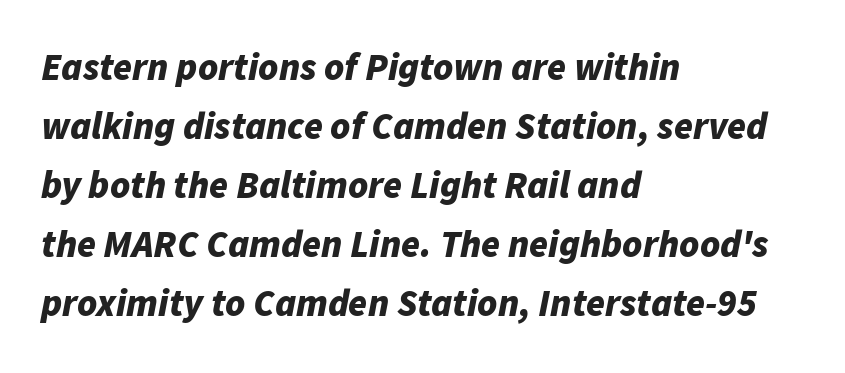
Type without underlining. The face used here is proportionally spaced, like ordinary book or web type. Does the copy run flush right? No — it runs flush left. The rendering keeps characters at their native spacing. Is the type bold? Yes — the strokes are clearly thick and heavy.
